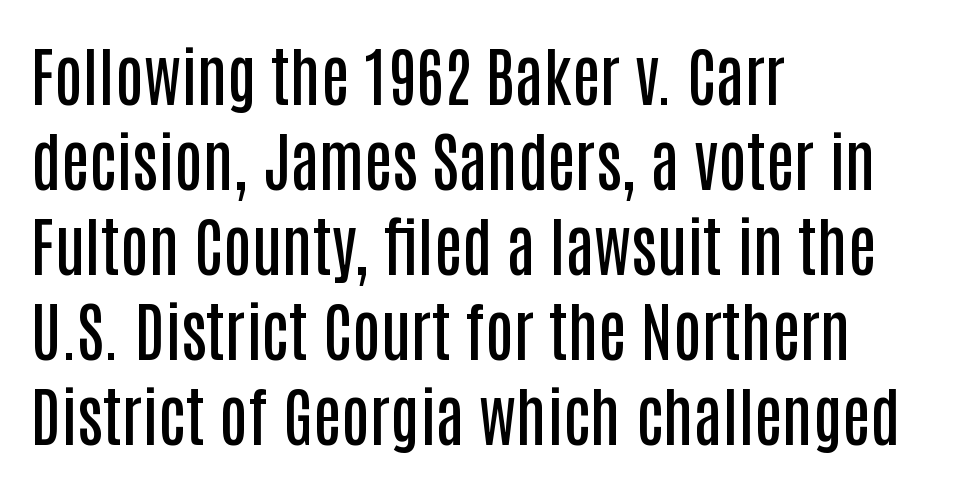
Q: Is the text bold? A: Semi-bold.
Q: Is the text italic (slanted)? A: No, it is upright.
Q: Is the typeface a serif or a sans-serif typeface? A: Sans-serif.
Q: Is the text underlined? A: No.
Q: How is the paragraph aligned? A: Left-aligned.
Q: Is the spacing between letters normal or unusually wide? A: Normal.
Q: Is the spacing between lines tight, normal or loose? A: Normal.
Q: Width (condensed, normal, or wide)? A: Condensed.
Q: Stroke contrast? A: Low.
Q: x-height? A: Large.
Q: Monospaced? A: No.
